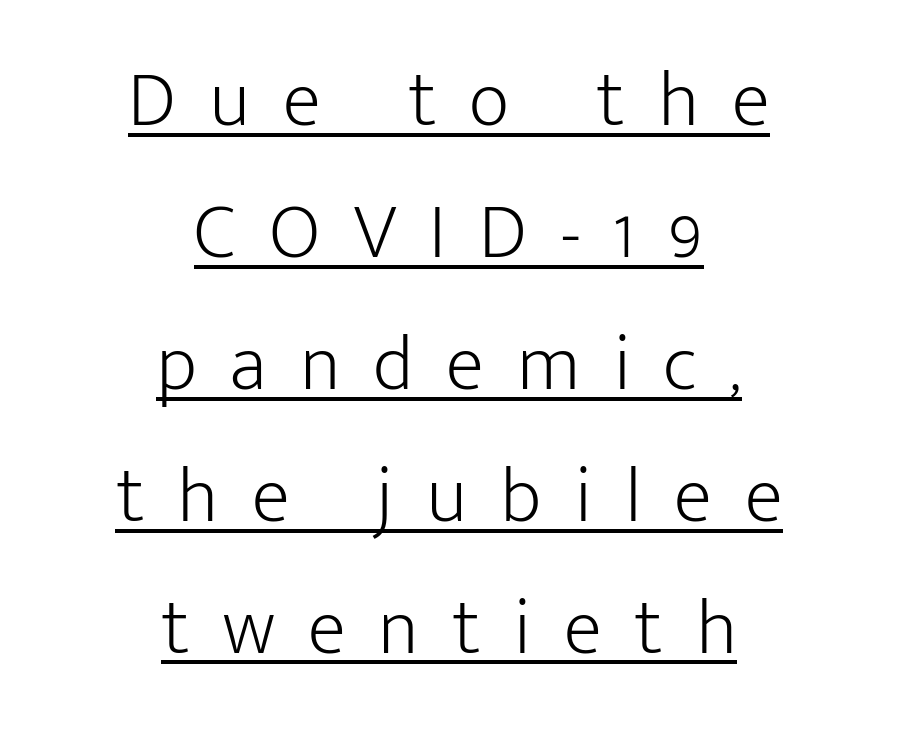
{"serif": "no", "italic": "no", "bold": "no", "weight": "light", "width": "normal", "stroke_contrast": "low", "x_height": "medium", "monospaced": "no", "underline": "yes", "align": "center", "line_spacing": "normal", "line_spacing_ratio": 1.67, "letter_spacing": "wide", "letter_spacing_em": 0.42, "glyph_px": 79}
